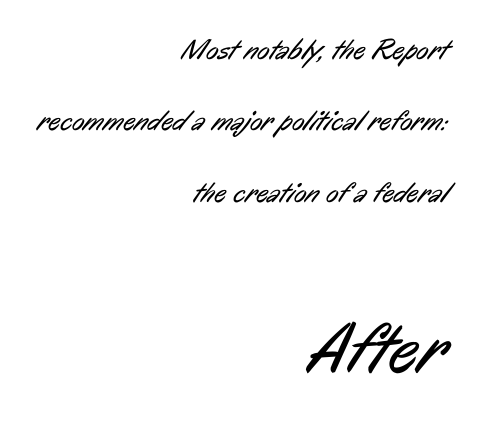
The image shows 72 px regular-weight, condensed sans-serif type; set right-aligned, loose line spacing (2.46x), normal letter spacing, not underlined; the second (bottom) block is 2.48x larger; low stroke contrast and a medium x-height.
